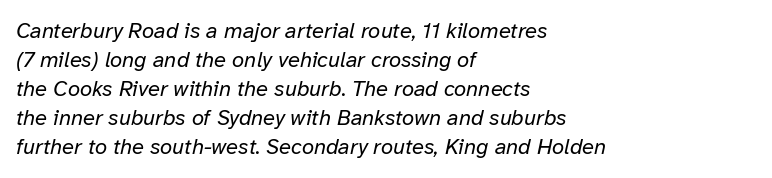
Q: Is the text bold? A: No.
Q: Is the text italic (slanted)? A: Yes, it leans right by about 12 degrees.
Q: Is the text underlined? A: No.
Q: How is the paragraph aligned? A: Left-aligned.
Q: Is the spacing between letters normal or unusually wide? A: Normal.
Q: Is the spacing between lines tight, normal or loose? A: Normal.
